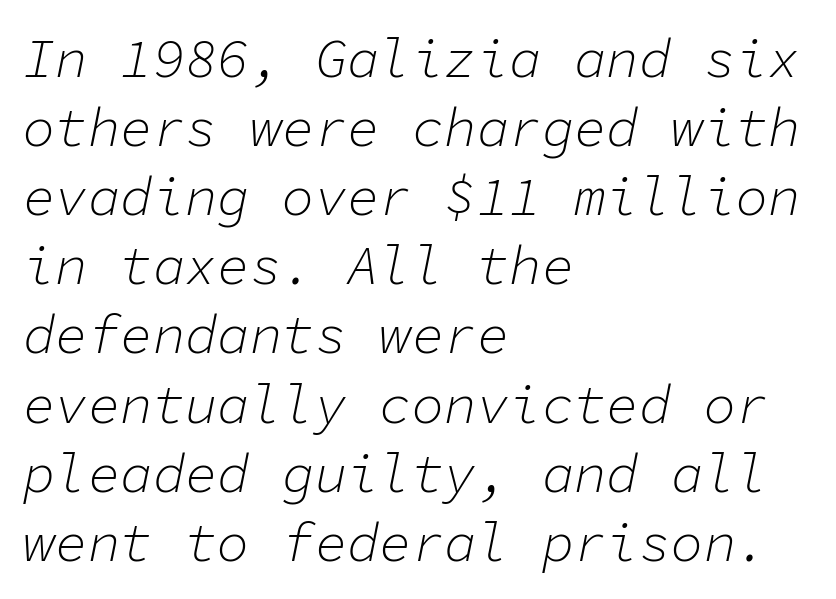
Q: Is the text bold? A: No.
Q: Is the text italic (slanted)? A: Yes, it leans right by about 11 degrees.
Q: Is the text underlined? A: No.
Q: How is the paragraph aligned? A: Left-aligned.
Q: Is the spacing between letters normal or unusually wide? A: Normal.
Q: Is the spacing between lines tight, normal or loose? A: Normal.
Q: Width (condensed, normal, or wide)? A: Normal.
Q: Stroke contrast? A: Low.
Q: x-height? A: Medium.
Q: Monospaced? A: Yes.
